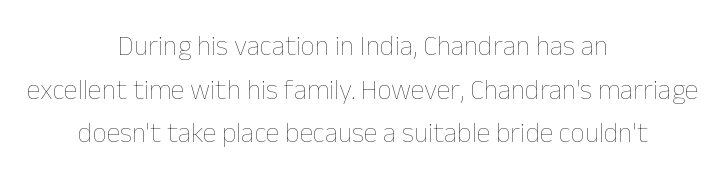
{"italic": "no", "bold": "no", "weight": "thin", "width": "normal", "stroke_contrast": "low", "x_height": "medium", "monospaced": "no", "underline": "no", "align": "center", "line_spacing": "normal", "line_spacing_ratio": 1.56, "letter_spacing": "normal", "letter_spacing_em": 0.0, "glyph_px": 28}
